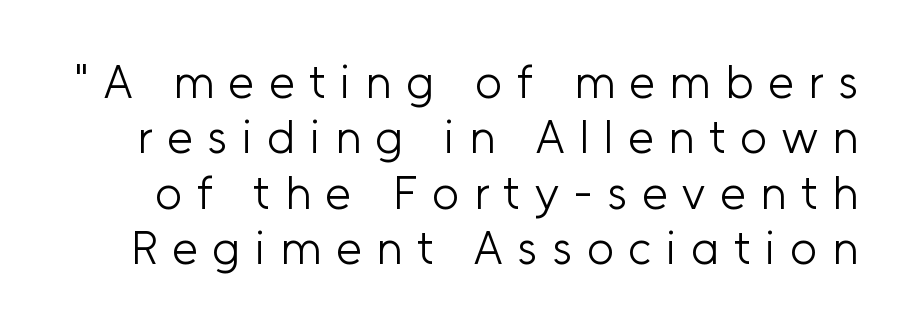
In terms of letterform style, serifs are entirely absent. A clean baseline with only descenders dipping below it. There is plenty of visible air inserted between adjacent glyphs. Posture: vertical.
